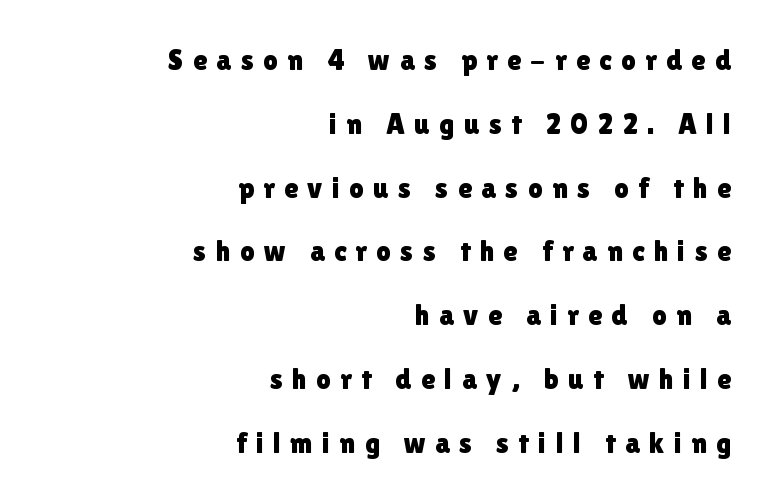
Font category for this specimen: sans-serif. This sample is right-justified, so line beginnings fall wherever the words allow. Students, observe: this is what heavily led, spacious text looks like. The letters stand upright; this is a roman face.
